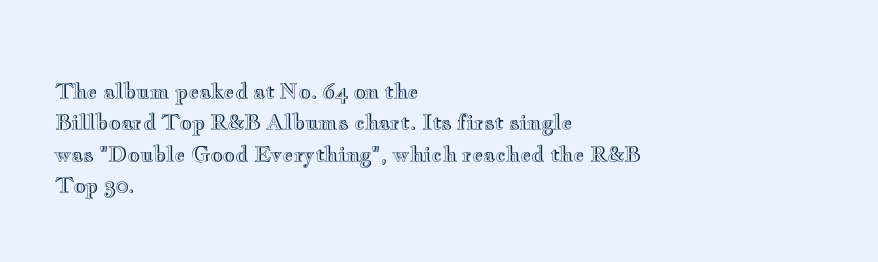
Q: Is the text italic (slanted)? A: No, it is upright.
Q: Is the text underlined? A: No.
Q: How is the paragraph aligned? A: Left-aligned.
Q: Is the spacing between letters normal or unusually wide? A: Normal.
Q: Is the spacing between lines tight, normal or loose? A: Normal.
